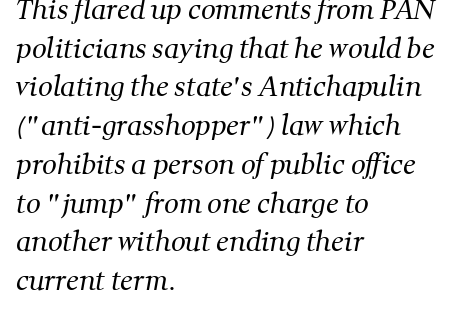
Q: Is the text bold? A: No.
Q: Is the text underlined? A: No.
Q: How is the paragraph aligned? A: Left-aligned.
Q: Is the spacing between letters normal or unusually wide? A: Normal.
Q: Is the spacing between lines tight, normal or loose? A: Normal.
